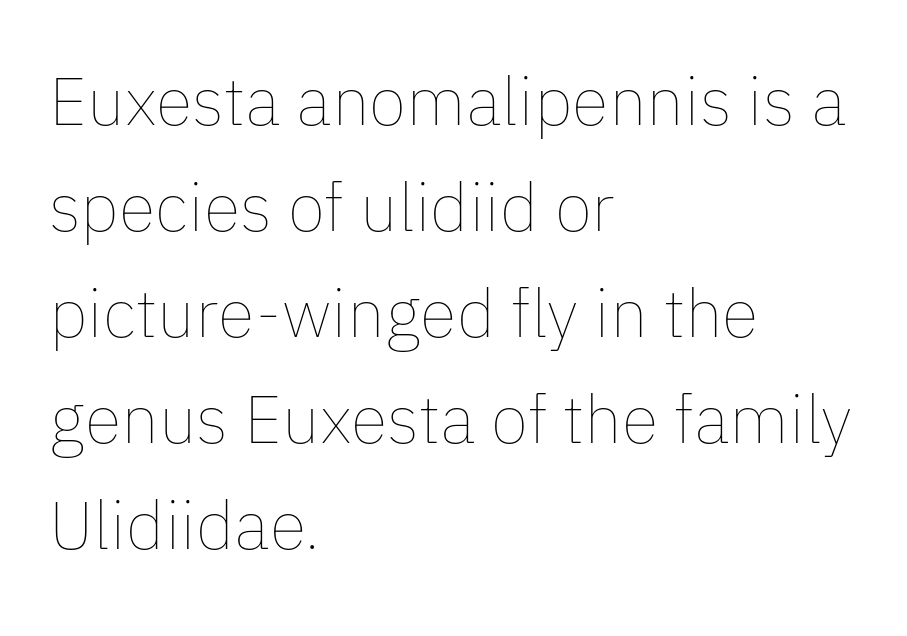
The image shows 68 px thin type, upright; set left-aligned, normal line spacing (1.56x), normal letter spacing, not underlined; low stroke contrast and a medium x-height.
